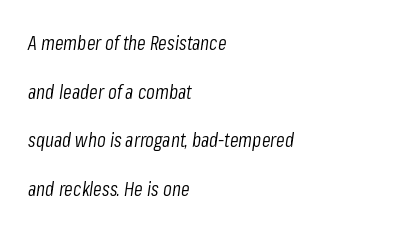
Q: Is the text bold? A: No.
Q: Is the text italic (slanted)? A: Yes, it leans right by about 8 degrees.
Q: Is the text underlined? A: No.
Q: How is the paragraph aligned? A: Left-aligned.
Q: Is the spacing between letters normal or unusually wide? A: Normal.
Q: Is the spacing between lines tight, normal or loose? A: Loose.
